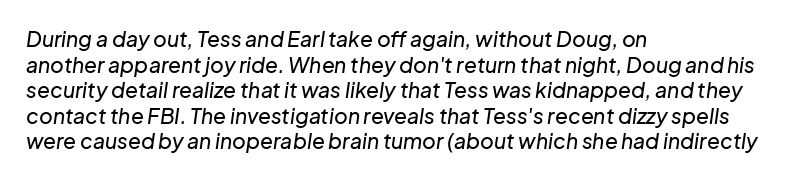
{"italic": "yes", "lean": "right", "slant_degrees": 8, "underline": "no", "align": "left", "line_spacing_ratio": 1.22, "letter_spacing": "normal", "letter_spacing_em": 0.0, "glyph_px": 21}
